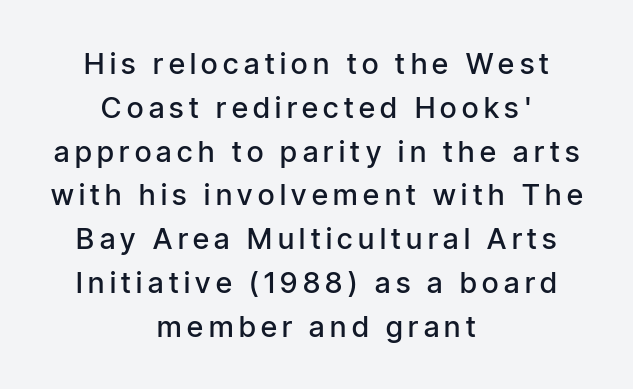
Q: Is the text bold? A: Semi-bold.
Q: Is the text italic (slanted)? A: No, it is upright.
Q: Is the typeface a serif or a sans-serif typeface? A: Sans-serif.
Q: Is the text underlined? A: No.
Q: How is the paragraph aligned? A: Centered.
Q: Is the spacing between lines tight, normal or loose? A: Normal.
Q: Width (condensed, normal, or wide)? A: Condensed.
Q: Stroke contrast? A: Low.
Q: x-height? A: Medium.
Q: Monospaced? A: No.
